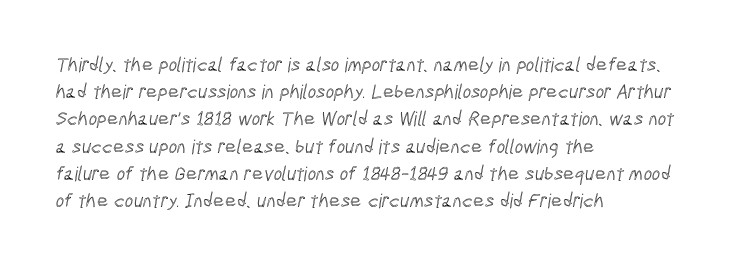
The image shows 20 px text type; set left-aligned, normal line spacing (1.36x), normal letter spacing, not underlined.
